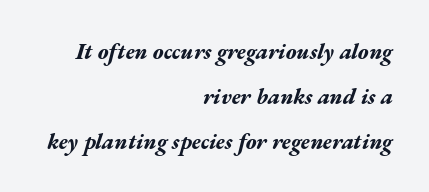
In terms of letterspacing, this is plain default setting. Lines of text with bare space underneath. Reading down the block, your eye finds every line finishing at a fixed right position. Designer's note — italics engaged. Is there much room between lines? Yes — plenty of vertical air separates them. The glyphs have the mass of a bold cut.
